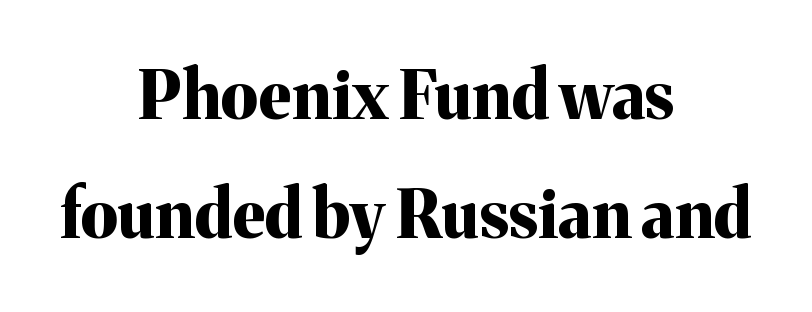
Spacing between characters is what you'd get straight out of the box. The paragraph shown floats in the horizontal middle. The letters advance in unequal steps, a hallmark of proportional type. The lettering holds an erect, upright posture throughout. Underlining? Definitely not there. Set as a true bold cut, around the 700 mark.
